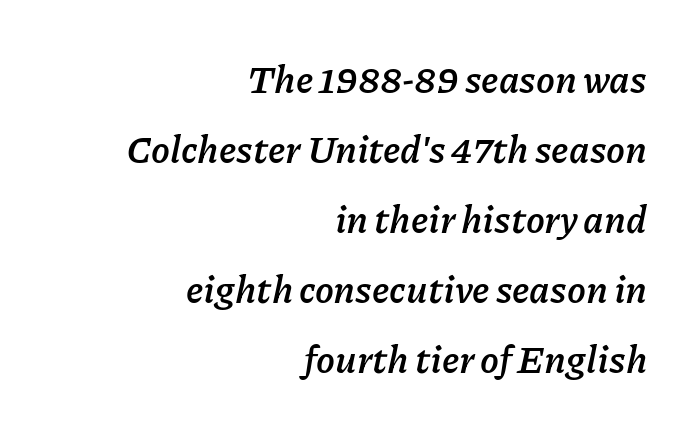
Q: Is the text bold? A: Yes.
Q: Is the text italic (slanted)? A: Yes, it leans right by about 11 degrees.
Q: Is the text underlined? A: No.
Q: How is the paragraph aligned? A: Right-aligned.
Q: Is the spacing between letters normal or unusually wide? A: Normal.
Q: Width (condensed, normal, or wide)? A: Normal.
Q: Stroke contrast? A: Low.
Q: x-height? A: Medium.
Q: Monospaced? A: No.
